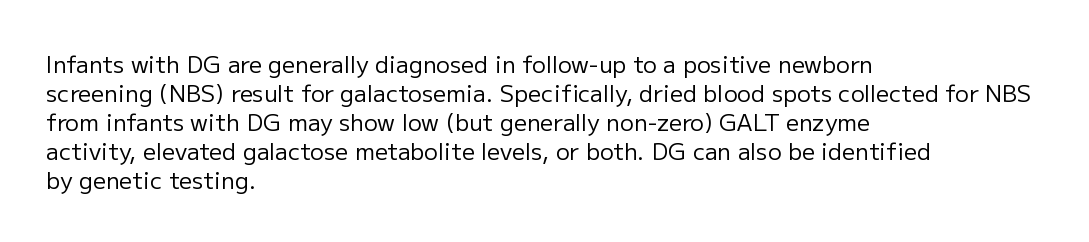
Q: Is the text bold? A: No.
Q: Is the text italic (slanted)? A: No, it is upright.
Q: Is the text underlined? A: No.
Q: How is the paragraph aligned? A: Left-aligned.
Q: Is the spacing between letters normal or unusually wide? A: Normal.
Q: Is the spacing between lines tight, normal or loose? A: Normal.
